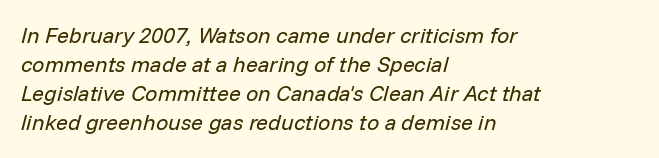
The image shows 22 px text type, italic (leaning right); set left-aligned, normal line spacing (1.32x), normal letter spacing, not underlined.
